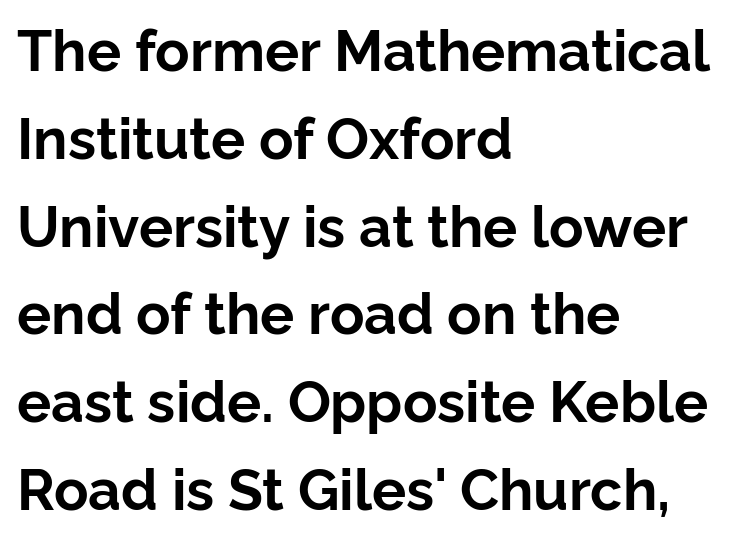
Q: Is the text bold? A: Yes.
Q: Is the text italic (slanted)? A: No, it is upright.
Q: Is the typeface a serif or a sans-serif typeface? A: Sans-serif.
Q: Is the text underlined? A: No.
Q: How is the paragraph aligned? A: Left-aligned.
Q: Is the spacing between letters normal or unusually wide? A: Normal.
Q: Is the spacing between lines tight, normal or loose? A: Normal.
Q: Width (condensed, normal, or wide)? A: Normal.
Q: Stroke contrast? A: Low.
Q: x-height? A: Medium.
Q: Monospaced? A: No.
